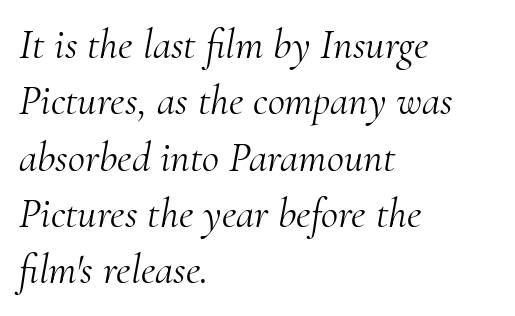
Q: Is the text bold? A: No.
Q: Is the text italic (slanted)? A: Yes, it leans right by about 10 degrees.
Q: Is the typeface a serif or a sans-serif typeface? A: Serif.
Q: Is the text underlined? A: No.
Q: How is the paragraph aligned? A: Left-aligned.
Q: Is the spacing between letters normal or unusually wide? A: Normal.
Q: Is the spacing between lines tight, normal or loose? A: Normal.
Q: Width (condensed, normal, or wide)? A: Normal.
Q: Stroke contrast? A: Medium.
Q: x-height? A: Small.
Q: Monospaced? A: No.
